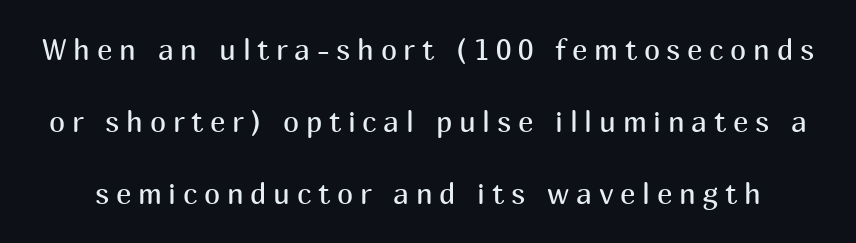
Is this a fixed-width face? No — the glyphs have proportional, varying widths. Ordinary non-slanted type is in use. Is the stroke heavy? The answer is a plain regular-or-lighter. The passage shown stacks its lines with a broad gap.
